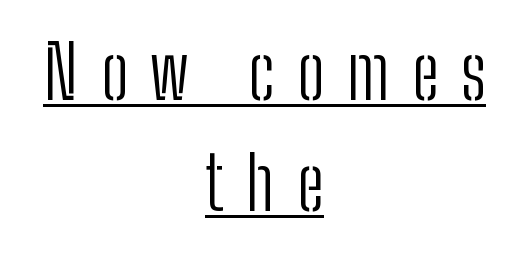
Do the characters align in a grid? No, the font is proportional. The line-height multiplier appears to be the usual default. The passage shown is underscored from start to finish. A student would call this center alignment; a typographer would say set centered. Observe the wide spacing: letters keep a clear distance from each other. The weight would be labelled regular, book, light, or lighter still.
